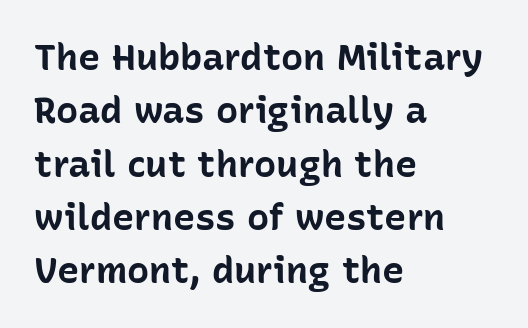
Q: Is the text bold? A: Yes.
Q: Is the text italic (slanted)? A: No, it is upright.
Q: Is the typeface a serif or a sans-serif typeface? A: Sans-serif.
Q: Is the text underlined? A: No.
Q: How is the paragraph aligned? A: Left-aligned.
Q: Is the spacing between letters normal or unusually wide? A: Normal.
Q: Is the spacing between lines tight, normal or loose? A: Normal.
Q: Width (condensed, normal, or wide)? A: Normal.
Q: Stroke contrast? A: Low.
Q: x-height? A: Medium.
Q: Monospaced? A: No.
